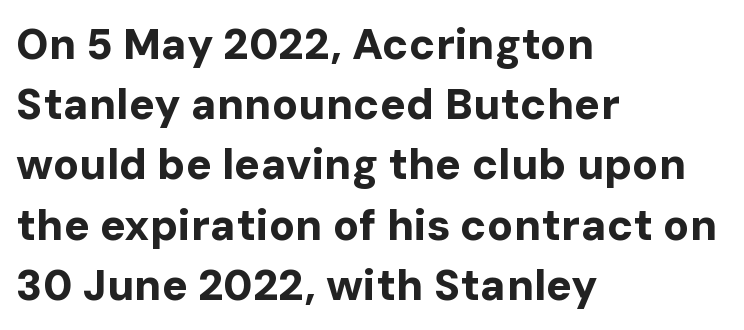
{"serif": "no", "italic": "no", "bold": "yes", "weight": "bold", "width": "normal", "stroke_contrast": "low", "x_height": "medium", "monospaced": "no", "underline": "no", "align": "left", "line_spacing": "normal", "line_spacing_ratio": 1.4, "letter_spacing": "normal", "letter_spacing_em": 0.0, "glyph_px": 43}
